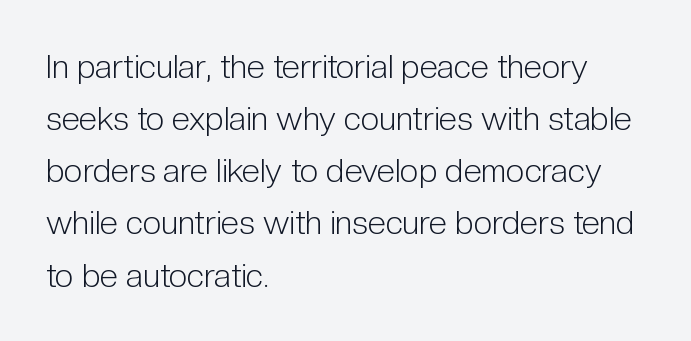
Q: Is the text bold? A: No.
Q: Is the text italic (slanted)? A: No, it is upright.
Q: Is the typeface a serif or a sans-serif typeface? A: Sans-serif.
Q: Is the text underlined? A: No.
Q: How is the paragraph aligned? A: Left-aligned.
Q: Is the spacing between letters normal or unusually wide? A: Normal.
Q: Is the spacing between lines tight, normal or loose? A: Normal.
Q: Width (condensed, normal, or wide)? A: Condensed.
Q: Stroke contrast? A: Low.
Q: x-height? A: Medium.
Q: Monospaced? A: No.
